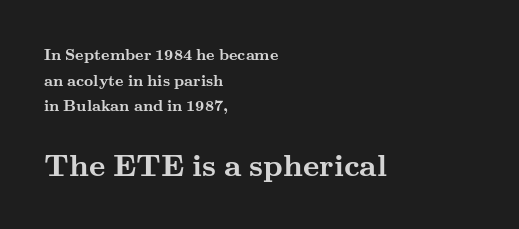
Underlining? Definitely not there. Pretty heavy lettering here — definitely bold. Does the lettering tilt? It doesn't — this is upright. Teacher's note: observe the even left margin — that is flush-left alignment. Letterform terminals end in serifs throughout the passage.
